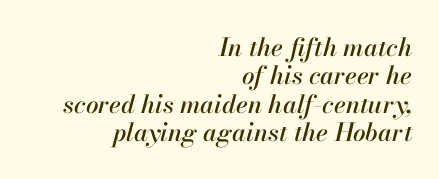
Q: Is the text italic (slanted)? A: Yes, it leans right by about 13 degrees.
Q: Is the text underlined? A: No.
Q: How is the paragraph aligned? A: Right-aligned.
Q: Is the spacing between letters normal or unusually wide? A: Normal.
Q: Is the spacing between lines tight, normal or loose? A: Tight.
